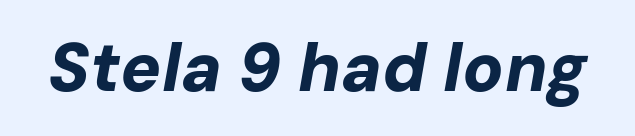
{"italic": "yes", "lean": "right", "slant_degrees": 10, "bold": "yes", "weight": "bold", "width": "normal", "stroke_contrast": "low", "x_height": "medium", "monospaced": "no", "underline": "no", "letter_spacing": "normal", "letter_spacing_em": 0.0, "glyph_px": 68}
